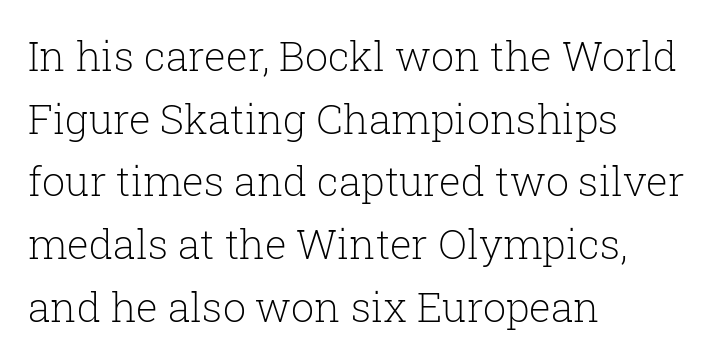
Q: Is the text bold? A: No.
Q: Is the text italic (slanted)? A: No, it is upright.
Q: Is the typeface a serif or a sans-serif typeface? A: Serif.
Q: Is the text underlined? A: No.
Q: How is the paragraph aligned? A: Left-aligned.
Q: Is the spacing between letters normal or unusually wide? A: Normal.
Q: Is the spacing between lines tight, normal or loose? A: Normal.
Q: Width (condensed, normal, or wide)? A: Normal.
Q: Stroke contrast? A: Low.
Q: x-height? A: Medium.
Q: Monospaced? A: No.
